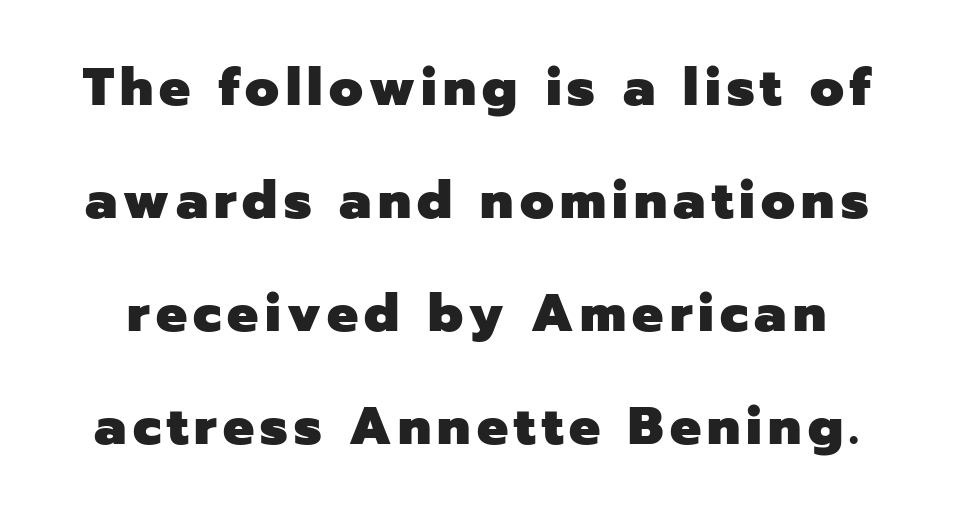
{"serif": "no", "italic": "no", "bold": "yes", "weight": "heavy", "width": "normal", "stroke_contrast": "low", "x_height": "medium", "monospaced": "no", "underline": "no", "line_spacing": "loose", "line_spacing_ratio": 2.17, "glyph_px": 52}
